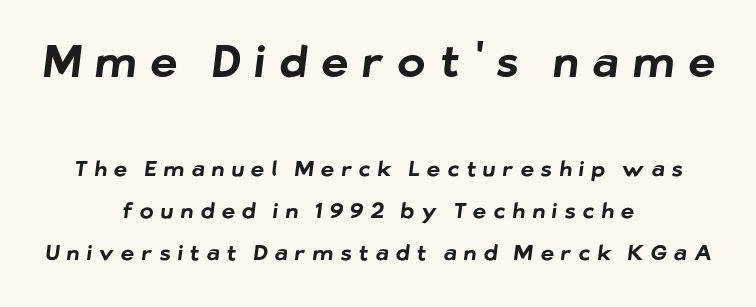
Horizontally, the lines are justified to the midpoint only. Heft: maximum for text — a bold. The words here are not underlined. This sample uses expanded letter spacing, leaving extra air between glyphs. Each letter keeps its own natural width here, so spacing adapts to shape. Reading top to bottom, the characters get smaller at the block break.
